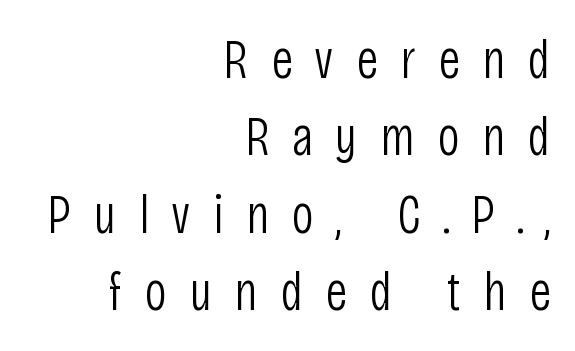
Q: Is the text bold? A: No.
Q: Is the text italic (slanted)? A: No, it is upright.
Q: Is the typeface a serif or a sans-serif typeface? A: Sans-serif.
Q: Is the text underlined? A: No.
Q: How is the paragraph aligned? A: Right-aligned.
Q: Is the spacing between letters normal or unusually wide? A: Unusually wide.
Q: Is the spacing between lines tight, normal or loose? A: Normal.
Q: Width (condensed, normal, or wide)? A: Condensed.
Q: Stroke contrast? A: Low.
Q: x-height? A: Large.
Q: Monospaced? A: No.
